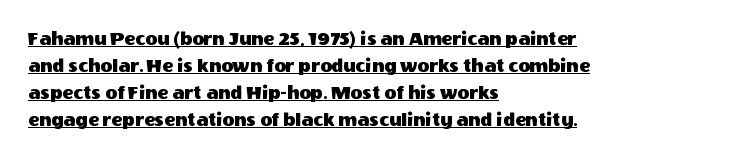
{"italic": "no", "underline": "yes", "align": "left", "line_spacing": "normal", "line_spacing_ratio": 1.35, "letter_spacing": "normal", "letter_spacing_em": 0.0, "glyph_px": 20}
